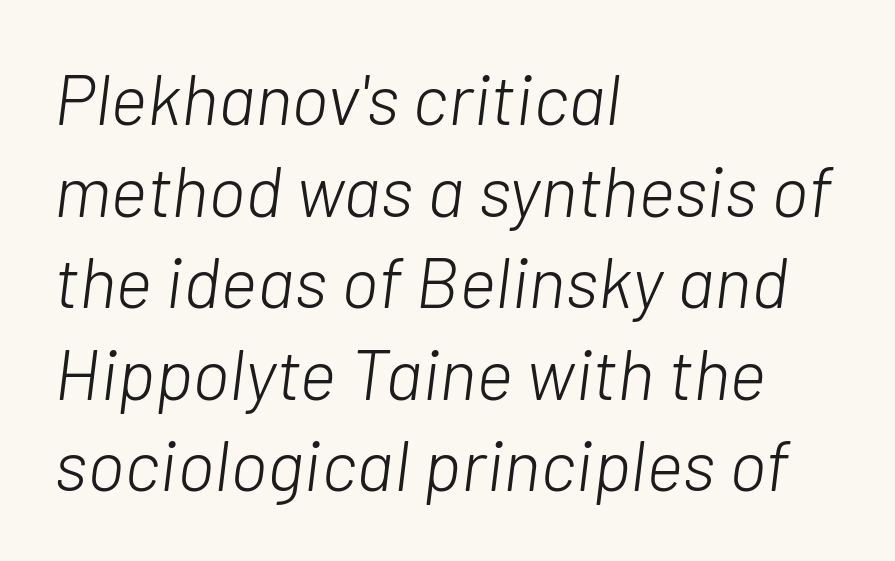
Q: Is the text bold? A: No.
Q: Is the text italic (slanted)? A: Yes, it leans right by about 7 degrees.
Q: Is the text underlined? A: No.
Q: How is the paragraph aligned? A: Left-aligned.
Q: Is the spacing between letters normal or unusually wide? A: Normal.
Q: Is the spacing between lines tight, normal or loose? A: Normal.
Q: Width (condensed, normal, or wide)? A: Normal.
Q: Stroke contrast? A: Low.
Q: x-height? A: Medium.
Q: Monospaced? A: No.
